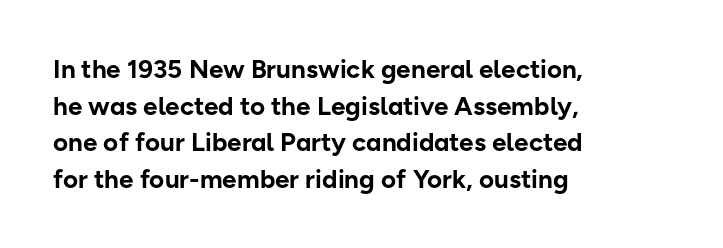
{"italic": "no", "bold": "yes", "underline": "no", "align": "left", "line_spacing": "normal", "line_spacing_ratio": 1.41, "letter_spacing": "normal", "letter_spacing_em": 0.0, "glyph_px": 26}
